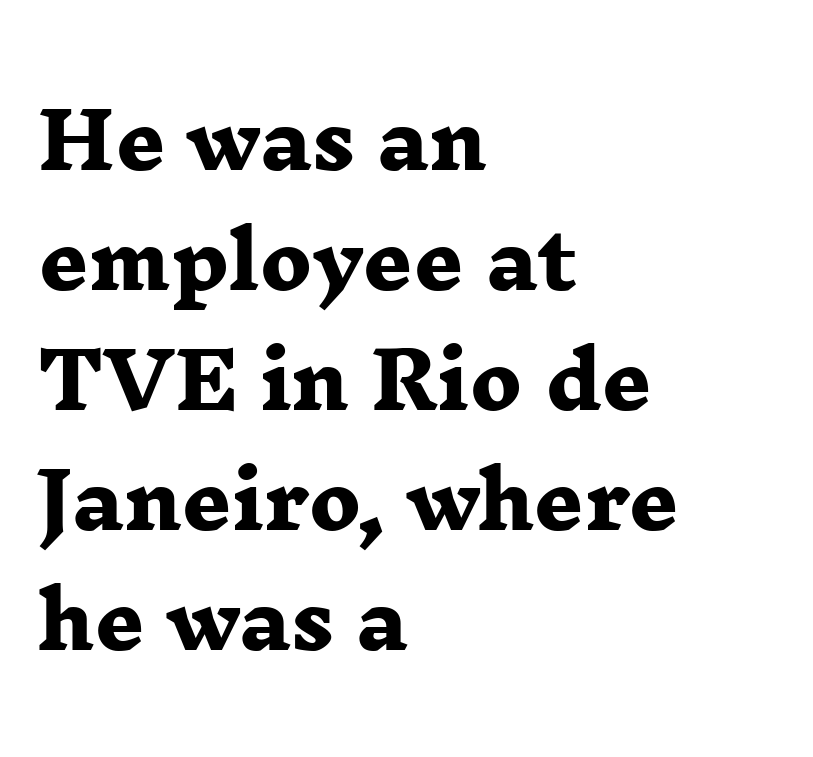
The image shows 77 px heavy, wide serif type; set left-aligned, normal line spacing (1.56x), normal letter spacing, not underlined; low stroke contrast and a medium x-height.
